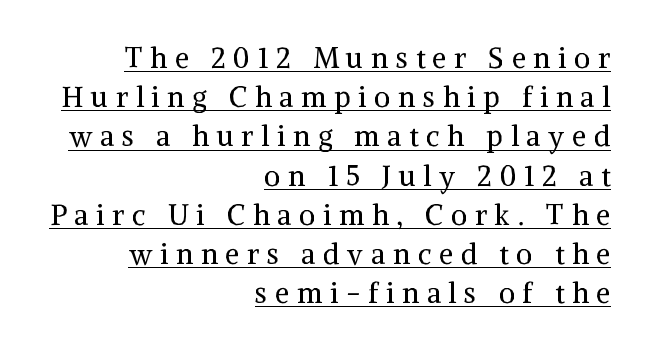
{"serif": "yes", "italic": "no", "bold": "no", "weight": "regular", "width": "normal", "stroke_contrast": "medium", "x_height": "medium", "monospaced": "no", "underline": "yes", "align": "right", "line_spacing": "normal", "line_spacing_ratio": 1.4, "letter_spacing": "wide", "letter_spacing_em": 0.28, "glyph_px": 28}
